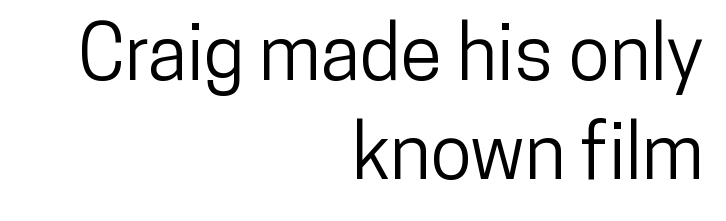
Q: Is the text italic (slanted)? A: No, it is upright.
Q: Is the typeface a serif or a sans-serif typeface? A: Sans-serif.
Q: Is the text underlined? A: No.
Q: How is the paragraph aligned? A: Right-aligned.
Q: Is the spacing between letters normal or unusually wide? A: Normal.
Q: Is the spacing between lines tight, normal or loose? A: Normal.
Q: Width (condensed, normal, or wide)? A: Condensed.
Q: Stroke contrast? A: Low.
Q: x-height? A: Medium.
Q: Monospaced? A: No.
